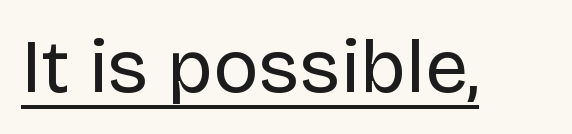
The image shows 76 px regular-weight sans-serif type, upright; set normal letter spacing, underlined; low stroke contrast and a large x-height.
